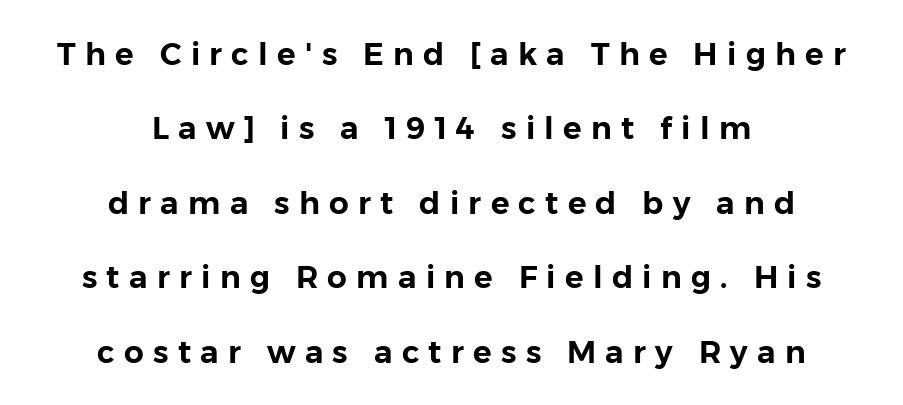
Q: Is the text italic (slanted)? A: No, it is upright.
Q: Is the typeface a serif or a sans-serif typeface? A: Sans-serif.
Q: Is the text underlined? A: No.
Q: How is the paragraph aligned? A: Centered.
Q: Is the spacing between letters normal or unusually wide? A: Unusually wide.
Q: Is the spacing between lines tight, normal or loose? A: Loose.
Q: Width (condensed, normal, or wide)? A: Normal.
Q: Stroke contrast? A: Low.
Q: x-height? A: Medium.
Q: Monospaced? A: No.
